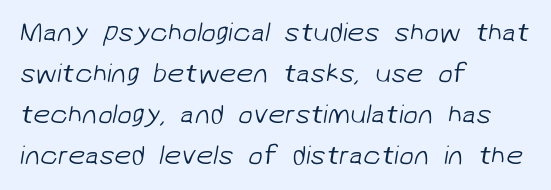
The image shows 27 px text type; set left-aligned, normal line spacing (1.52x), normal letter spacing, not underlined.
